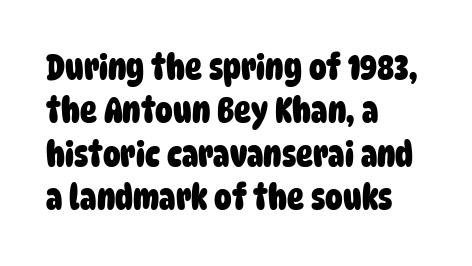
Letters rest on an invisible, unmarked baseline. Do the characters align in a grid? No, the font is proportional. Standard letterfit; no display-style spreading of the glyphs. Typographic density is high because the face is bold. Is the block centered? No — it sits flush against the left margin.
